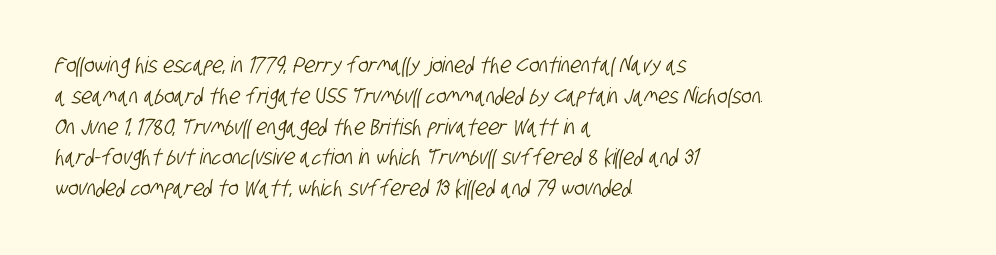
Q: Is the text underlined? A: No.
Q: How is the paragraph aligned? A: Left-aligned.
Q: Is the spacing between letters normal or unusually wide? A: Normal.
Q: Is the spacing between lines tight, normal or loose? A: Normal.
